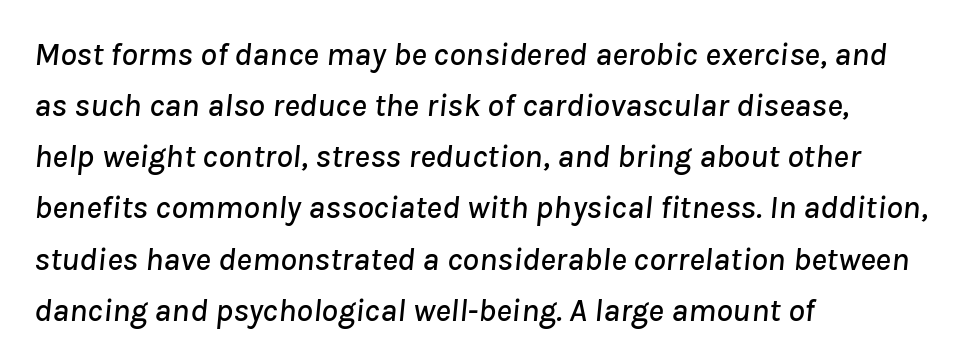
Q: Is the text italic (slanted)? A: Yes, it leans right by about 8 degrees.
Q: Is the text underlined? A: No.
Q: How is the paragraph aligned? A: Left-aligned.
Q: Is the spacing between letters normal or unusually wide? A: Normal.
Q: Is the spacing between lines tight, normal or loose? A: Normal.
Q: Width (condensed, normal, or wide)? A: Normal.
Q: Stroke contrast? A: Low.
Q: x-height? A: Medium.
Q: Monospaced? A: No.
